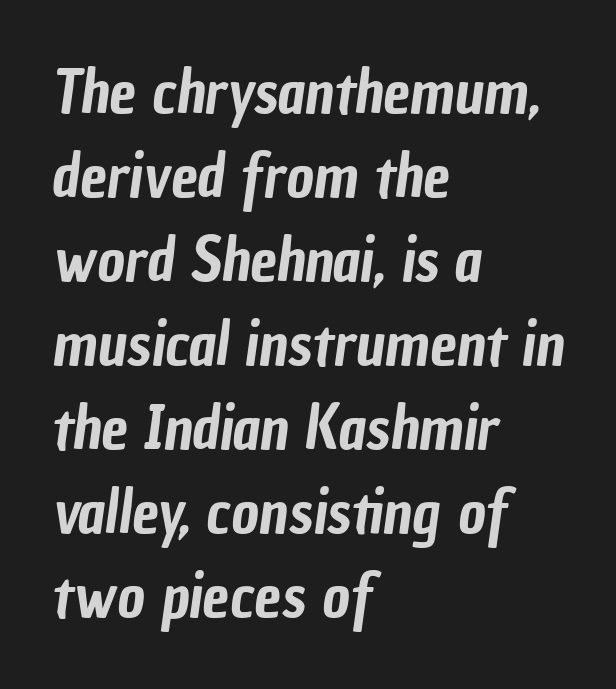
Q: Is the typeface a serif or a sans-serif typeface? A: Sans-serif.
Q: Is the text underlined? A: No.
Q: How is the paragraph aligned? A: Left-aligned.
Q: Is the spacing between letters normal or unusually wide? A: Normal.
Q: Is the spacing between lines tight, normal or loose? A: Normal.
Q: Width (condensed, normal, or wide)? A: Condensed.
Q: Stroke contrast? A: Low.
Q: x-height? A: Medium.
Q: Monospaced? A: No.
